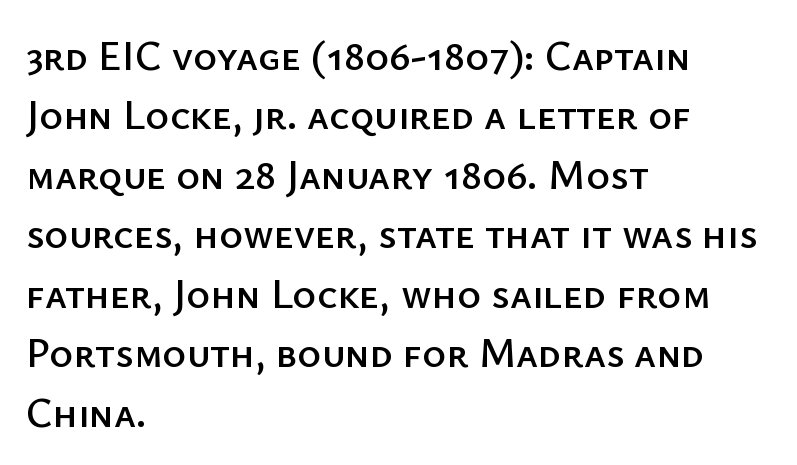
Reading down the block, your eye returns to a fixed left position each line. Proportional: the letters do not fall into vertical columns. The passage shown is typeset with a sans-serif family. Whoever set this chose a conventional vertical rhythm. Rule under the text: the space is simply empty.
